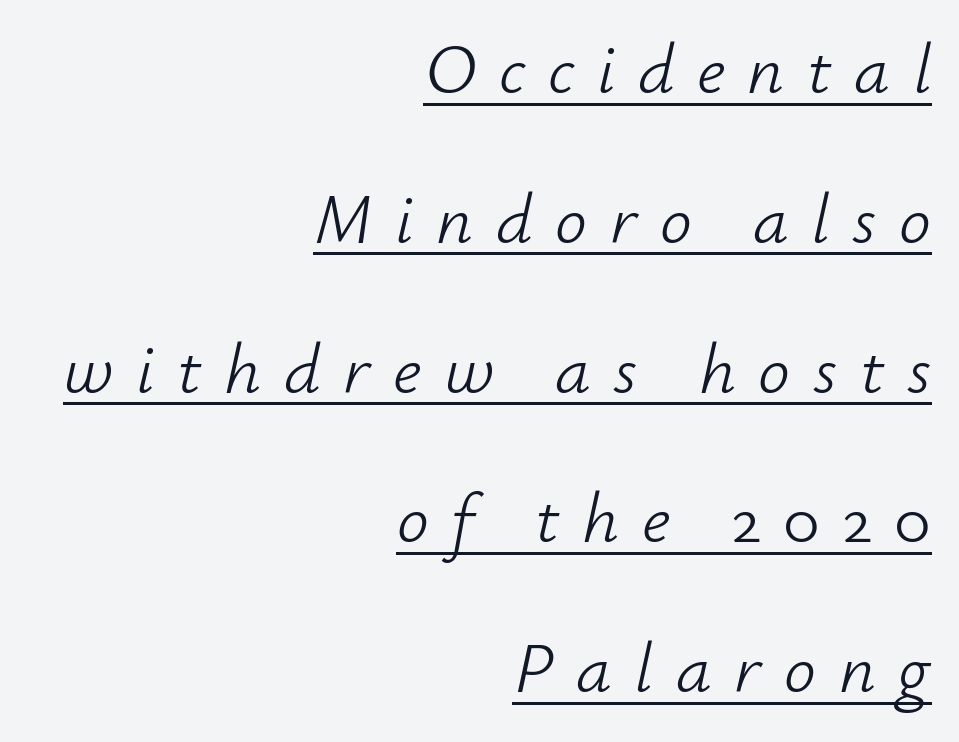
The image shows 71 px light type, italic (leaning right); set right-aligned, loose line spacing (2.11x), unusually wide letter spacing (+0.32 em), underlined; low stroke contrast and a small x-height.
